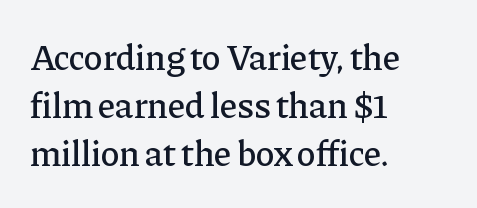
Little horizontal feet cap the strokes, marking this as serif type. Layout note: lines flush left. Is there any slant? The stems are plumb. Each letter keeps its own natural width here, so spacing adapts to shape. A clean baseline with only descenders dipping below it. These lines sit exactly where default settings would place them.
